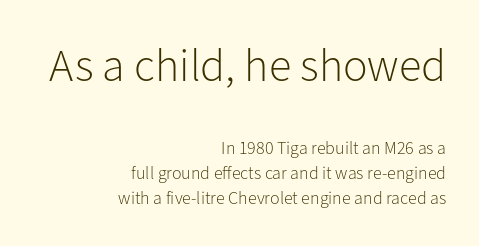
Observe the absence of serifs on each vertical stroke in this sample. Anything drawn beneath the words? Only blank space. This rendering leaves character spacing at its baseline value. Top chunk: large. Bottom chunk: small.
